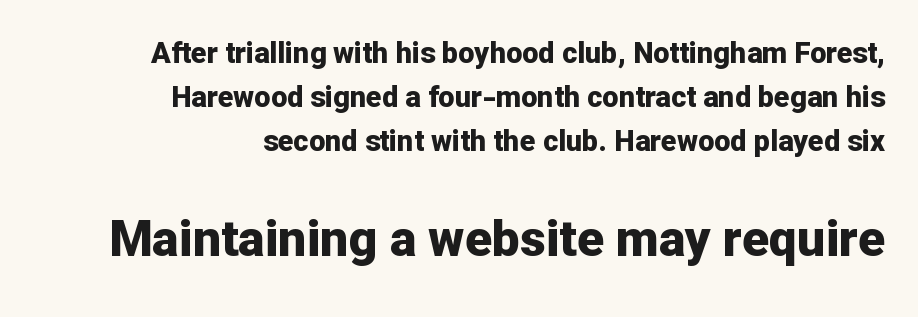
Unlike italic type, these characters show no tilt at all. The line-height multiplier appears to be the usual default. The compositor pushed each line to the right boundary. Reading top to bottom, the characters get bigger at the block break. You'd pick this weight for a headline — it's a proper bold. The face used here is rendered with its standard letterfit.
